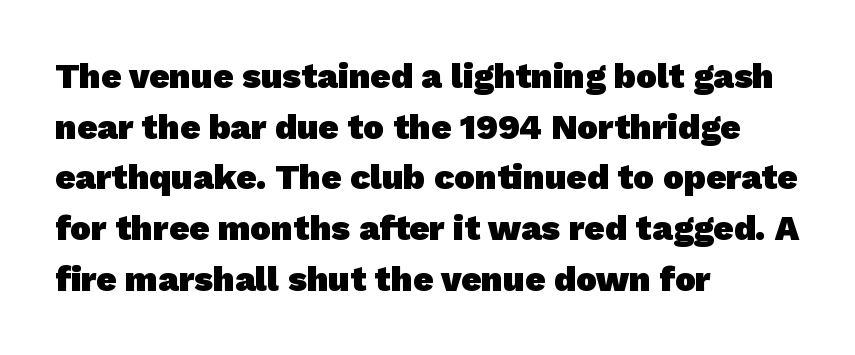
Q: Is the text bold? A: Yes.
Q: Is the typeface a serif or a sans-serif typeface? A: Sans-serif.
Q: Is the text underlined? A: No.
Q: How is the paragraph aligned? A: Left-aligned.
Q: Is the spacing between letters normal or unusually wide? A: Normal.
Q: Is the spacing between lines tight, normal or loose? A: Normal.
Q: Width (condensed, normal, or wide)? A: Normal.
Q: Stroke contrast? A: Low.
Q: x-height? A: Medium.
Q: Monospaced? A: No.
